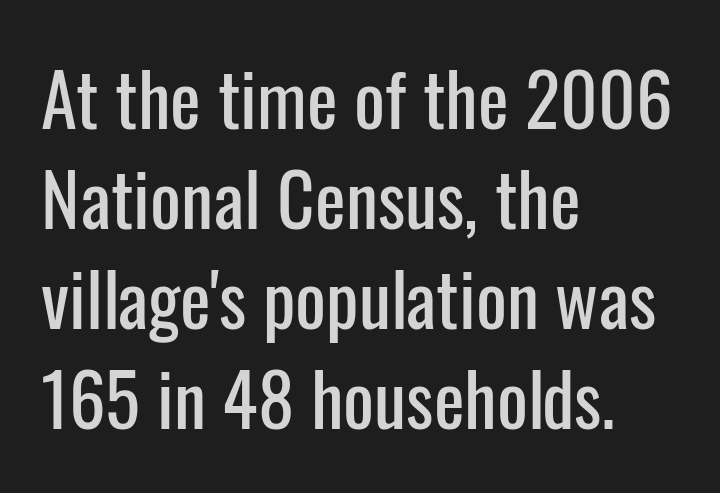
Q: Is the text italic (slanted)? A: No, it is upright.
Q: Is the typeface a serif or a sans-serif typeface? A: Sans-serif.
Q: Is the text underlined? A: No.
Q: How is the paragraph aligned? A: Left-aligned.
Q: Is the spacing between letters normal or unusually wide? A: Normal.
Q: Is the spacing between lines tight, normal or loose? A: Normal.
Q: Width (condensed, normal, or wide)? A: Condensed.
Q: Stroke contrast? A: Low.
Q: x-height? A: Medium.
Q: Monospaced? A: No.
